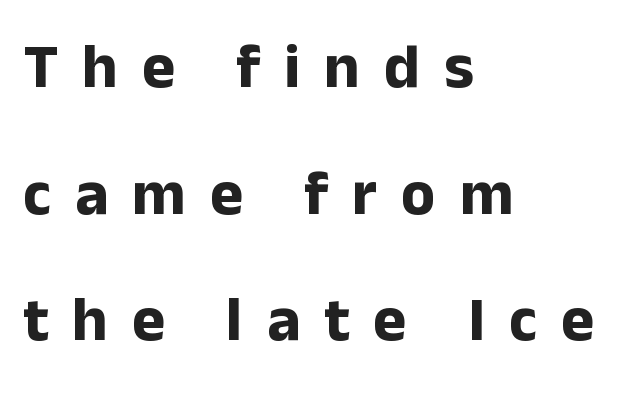
{"serif": "no", "italic": "no", "bold": "yes", "weight": "bold", "width": "normal", "stroke_contrast": "low", "x_height": "medium", "monospaced": "no", "underline": "no", "align": "left", "line_spacing": "loose", "line_spacing_ratio": 2.01, "letter_spacing": "wide", "letter_spacing_em": 0.38, "glyph_px": 63}
